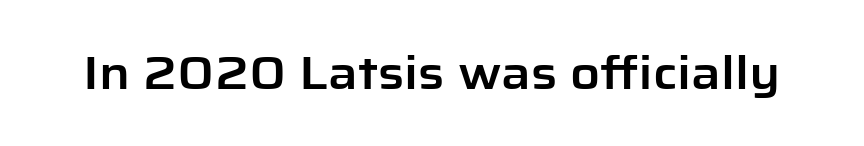
Nope, not italic — everything's standing straight. There is no visible air inserted between adjacent glyphs. A typesetter would label this face a sans. This rendering features lettering with no underline.
